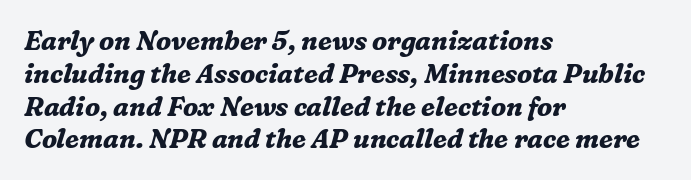
Q: Is the text bold? A: Yes.
Q: Is the text italic (slanted)? A: Yes, it leans right by about 16 degrees.
Q: Is the text underlined? A: No.
Q: How is the paragraph aligned? A: Left-aligned.
Q: Is the spacing between letters normal or unusually wide? A: Normal.
Q: Is the spacing between lines tight, normal or loose? A: Normal.
